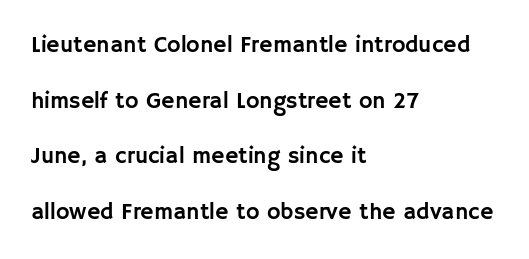
The image shows 23 px text type, upright; set left-aligned, loose line spacing (2.42x), normal letter spacing, not underlined.
